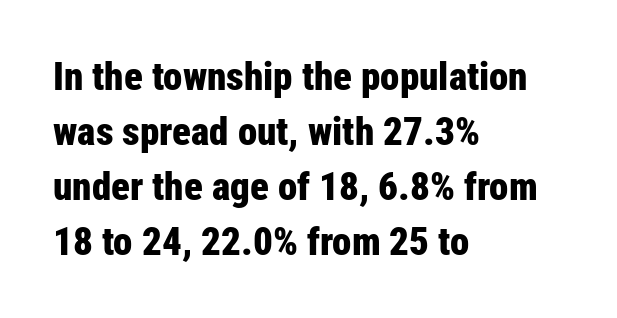
The rendering keeps characters at their native spacing. The letters stand upright; this is a roman face. The sample has been set heavy, in full bold. Proportional: the letters do not fall into vertical columns. Notice how the passage keeps a crisp vertical edge on the left only. In terms of leading, this rendering sits right in the middle.
